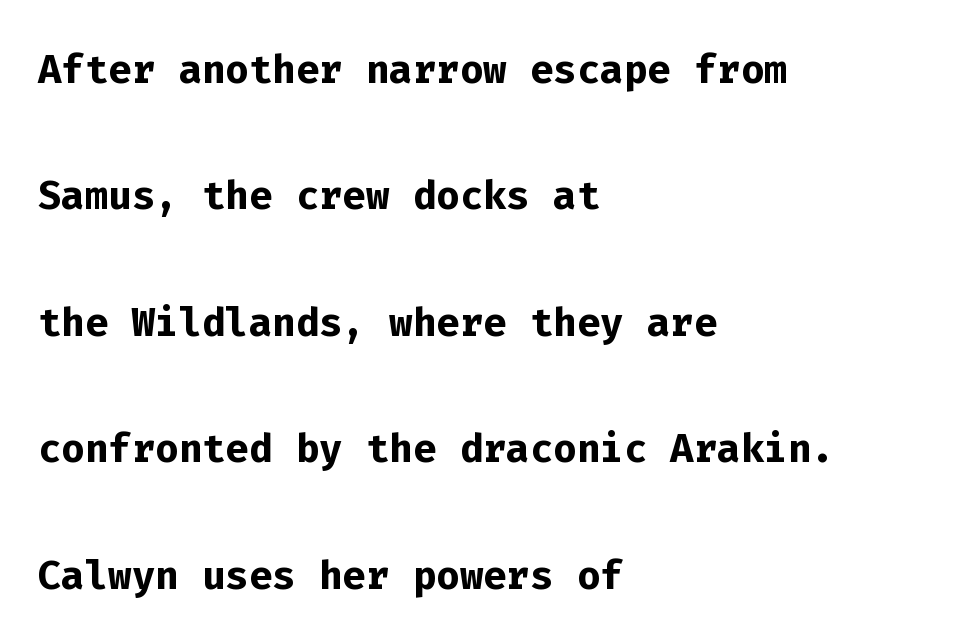
The image shows 55 px semibold sans-serif type, upright, monospaced; set left-aligned, loose line spacing (2.3x), normal letter spacing, not underlined; low stroke contrast and a medium x-height.
